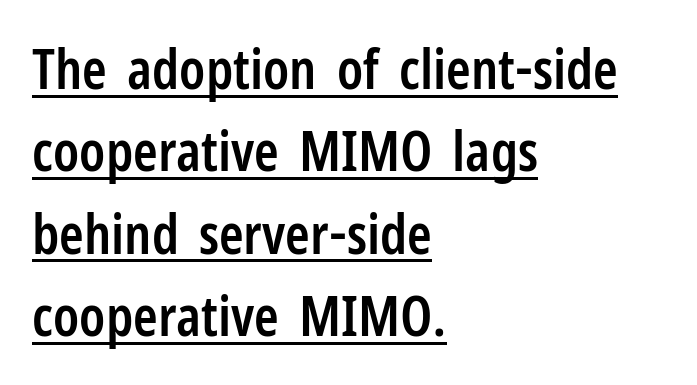
{"serif": "no", "italic": "no", "bold": "semi", "weight": "semibold", "width": "condensed", "stroke_contrast": "low", "x_height": "medium", "monospaced": "no", "underline": "yes", "align": "left", "line_spacing": "normal", "line_spacing_ratio": 1.47, "letter_spacing": "normal", "letter_spacing_em": 0.0, "glyph_px": 56}
